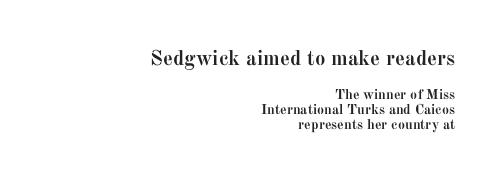
Compared with typical paragraphs, the rows here are closer together. You get the large type first, then a drop to smaller type. Where is the straight margin? On the right. Quick note: underline off.
